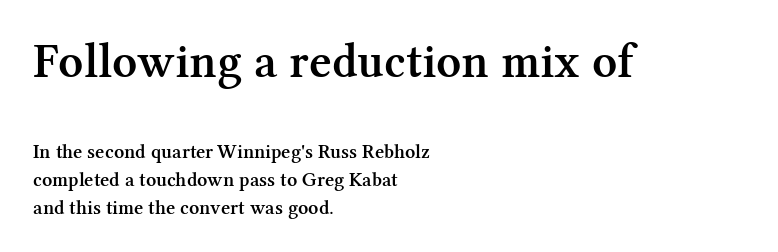
Q: Is the text bold? A: Semi-bold.
Q: Is the text italic (slanted)? A: No, it is upright.
Q: Is the typeface a serif or a sans-serif typeface? A: Serif.
Q: Is the text underlined? A: No.
Q: How is the paragraph aligned? A: Left-aligned.
Q: Is the spacing between letters normal or unusually wide? A: Normal.
Q: Is the spacing between lines tight, normal or loose? A: Normal.
Q: Which block of text is set in a larger size, the first (top) or the second (bottom)? A: The first (top) one.
Q: Width (condensed, normal, or wide)? A: Normal.
Q: Stroke contrast? A: Medium.
Q: x-height? A: Medium.
Q: Monospaced? A: No.
